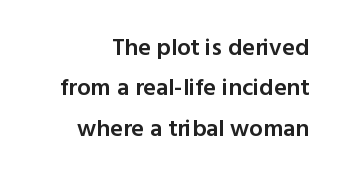
{"italic": "no", "bold": "semi", "underline": "no", "align": "right", "line_spacing": "normal", "line_spacing_ratio": 1.68, "letter_spacing": "normal", "letter_spacing_em": 0.0, "glyph_px": 24}
